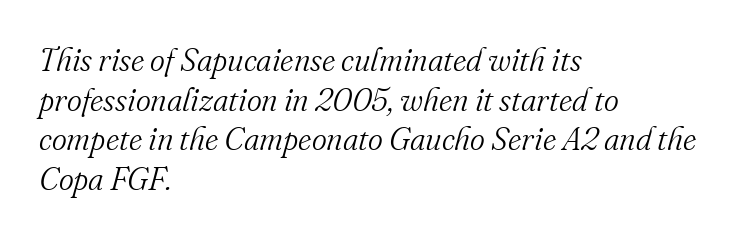
Q: Is the text bold? A: No.
Q: Is the text italic (slanted)? A: Yes, it leans right by about 16 degrees.
Q: Is the typeface a serif or a sans-serif typeface? A: Serif.
Q: Is the text underlined? A: No.
Q: How is the paragraph aligned? A: Left-aligned.
Q: Is the spacing between letters normal or unusually wide? A: Normal.
Q: Width (condensed, normal, or wide)? A: Normal.
Q: Stroke contrast? A: Medium.
Q: x-height? A: Small.
Q: Monospaced? A: No.
